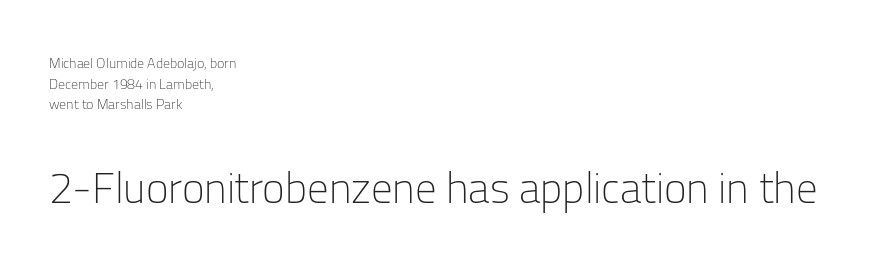
Line spacing here is normal. Typographically, this falls in the sans-serif category. These lines are rendered in a variable-pitch font. The more generous point size was reserved for the lower chunk. Tracking here is standard; glyphs follow each other at the usual distance.
